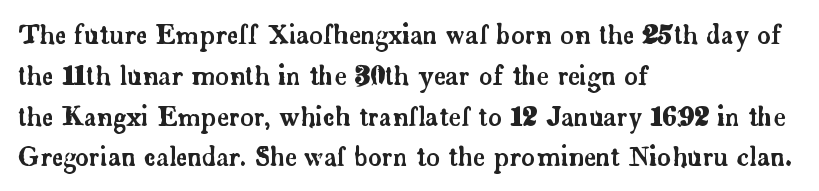
{"italic": "no", "underline": "no", "align": "left", "line_spacing": "normal", "line_spacing_ratio": 1.57, "letter_spacing": "normal", "letter_spacing_em": 0.0, "glyph_px": 26}
